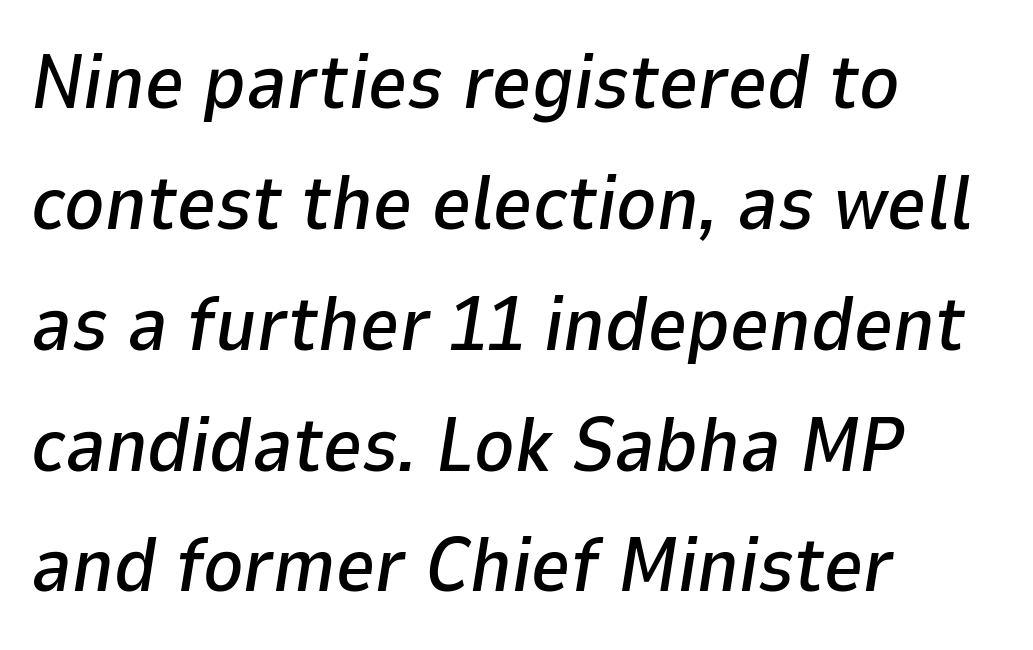
The image shows 76 px text type, italic (leaning right); set left-aligned, normal line spacing (1.59x), normal letter spacing, not underlined; low stroke contrast and a medium x-height.
